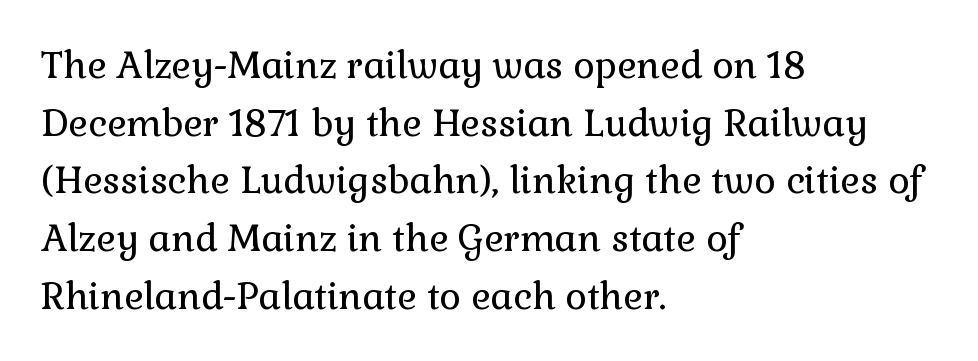
Think of a printed novel: that variable character pitch is what you see here. The strokes are not fattened; the text isn't bold. Check the space under the baseline: it is left empty. You could call the tracking neutral — neither tight nor loose.
